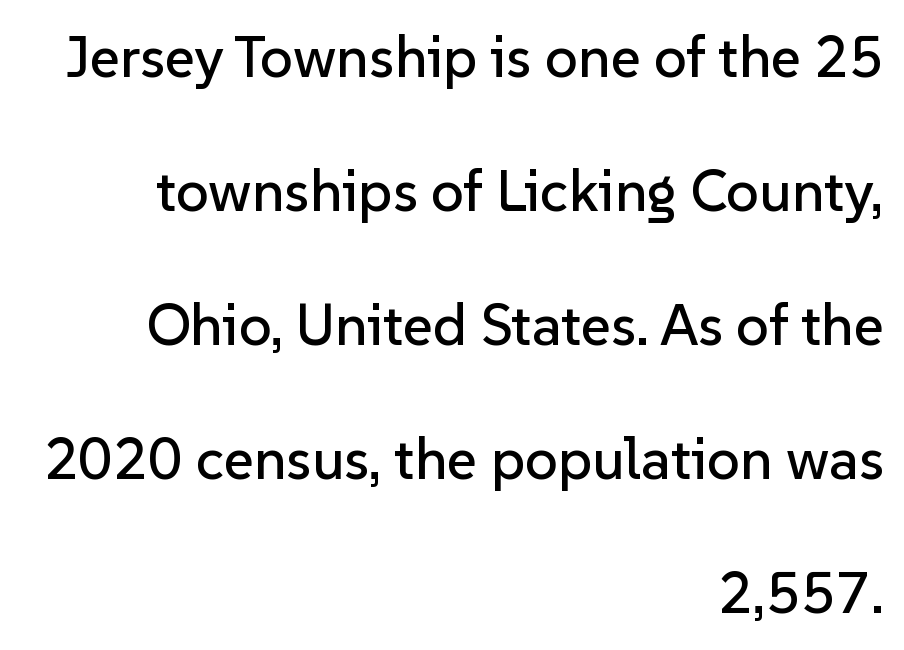
Q: Is the text italic (slanted)? A: No, it is upright.
Q: Is the typeface a serif or a sans-serif typeface? A: Sans-serif.
Q: Is the text underlined? A: No.
Q: How is the paragraph aligned? A: Right-aligned.
Q: Is the spacing between letters normal or unusually wide? A: Normal.
Q: Is the spacing between lines tight, normal or loose? A: Loose.
Q: Width (condensed, normal, or wide)? A: Normal.
Q: Stroke contrast? A: Low.
Q: x-height? A: Medium.
Q: Monospaced? A: No.
